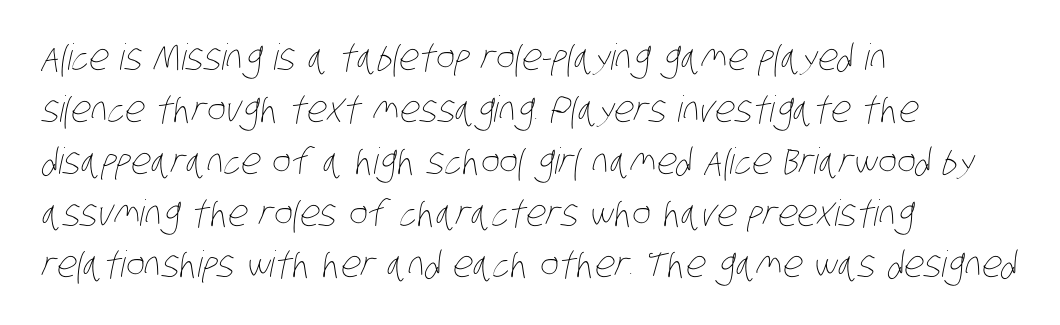
Q: Is the text bold? A: No.
Q: Is the text underlined? A: No.
Q: How is the paragraph aligned? A: Left-aligned.
Q: Is the spacing between letters normal or unusually wide? A: Normal.
Q: Is the spacing between lines tight, normal or loose? A: Normal.
Q: Width (condensed, normal, or wide)? A: Condensed.
Q: Stroke contrast? A: Low.
Q: x-height? A: Large.
Q: Monospaced? A: No.
